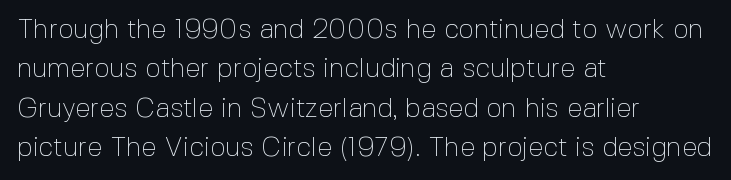
Quick note: not italic, upright. Is the stroke heavy? The answer is a plain regular-or-lighter. The setting favours the left margin, as ordinary paragraphs usually do. Has an underline been added? It has not. Tracking here is standard; glyphs follow each other at the usual distance. Line spacing here is normal.
